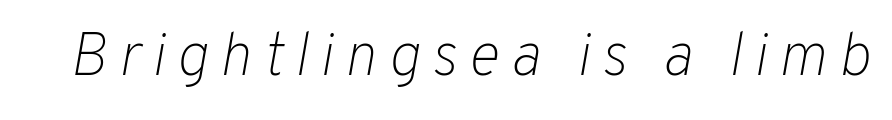
Q: Is the text bold? A: No.
Q: Is the text italic (slanted)? A: Yes, it leans right by about 10 degrees.
Q: Is the text underlined? A: No.
Q: Width (condensed, normal, or wide)? A: Normal.
Q: Stroke contrast? A: Low.
Q: x-height? A: Medium.
Q: Monospaced? A: No.
